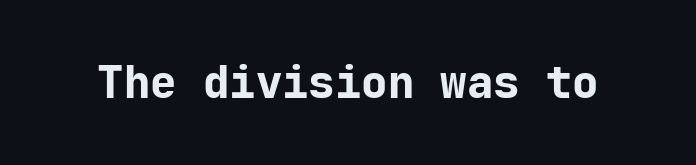
Q: Is the text bold? A: Yes.
Q: Is the text italic (slanted)? A: No, it is upright.
Q: Is the typeface a serif or a sans-serif typeface? A: Sans-serif.
Q: Is the text underlined? A: No.
Q: Is the spacing between letters normal or unusually wide? A: Normal.
Q: Width (condensed, normal, or wide)? A: Normal.
Q: Stroke contrast? A: Low.
Q: x-height? A: Medium.
Q: Monospaced? A: Yes.
